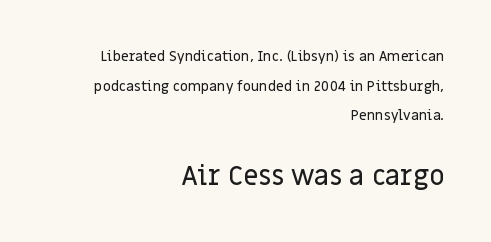
{"italic": "no", "underline": "no", "align": "right", "line_spacing": "loose", "line_spacing_ratio": 2.12, "letter_spacing": "normal", "letter_spacing_em": 0.0, "larger_block": "second", "size_ratio": 1.93, "glyph_px": 27}
